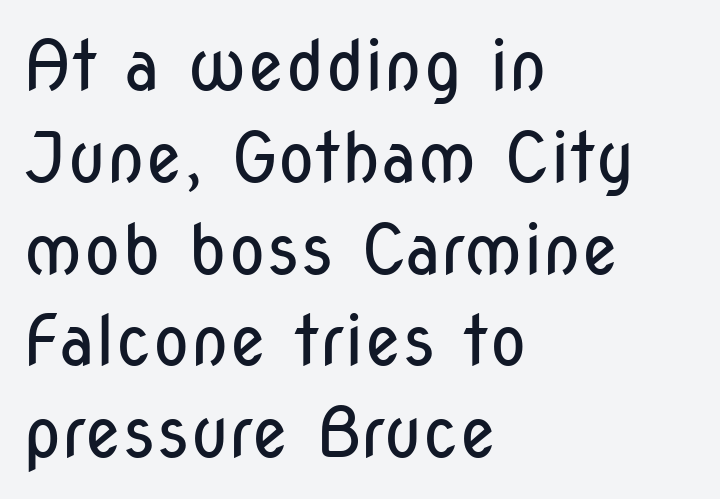
{"serif": "no", "italic": "no", "bold": "no", "weight": "regular", "width": "condensed", "stroke_contrast": "low", "x_height": "medium", "monospaced": "no", "underline": "no", "align": "left", "line_spacing": "normal", "line_spacing_ratio": 1.33, "letter_spacing": "normal", "letter_spacing_em": 0.0, "glyph_px": 69}
